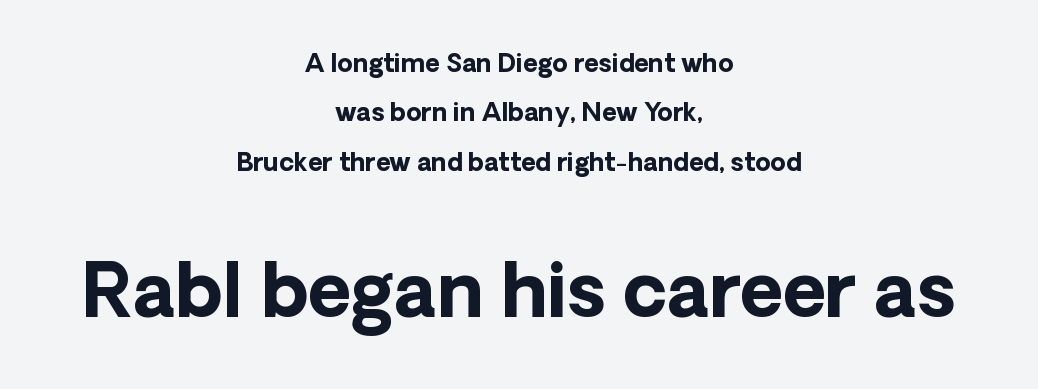
Q: Is the text bold? A: Yes.
Q: Is the text italic (slanted)? A: No, it is upright.
Q: Is the typeface a serif or a sans-serif typeface? A: Sans-serif.
Q: Is the text underlined? A: No.
Q: How is the paragraph aligned? A: Centered.
Q: Is the spacing between letters normal or unusually wide? A: Normal.
Q: Is the spacing between lines tight, normal or loose? A: Loose.
Q: Which block of text is set in a larger size, the first (top) or the second (bottom)? A: The second (bottom) one.
Q: Width (condensed, normal, or wide)? A: Normal.
Q: Stroke contrast? A: Low.
Q: x-height? A: Medium.
Q: Monospaced? A: No.
